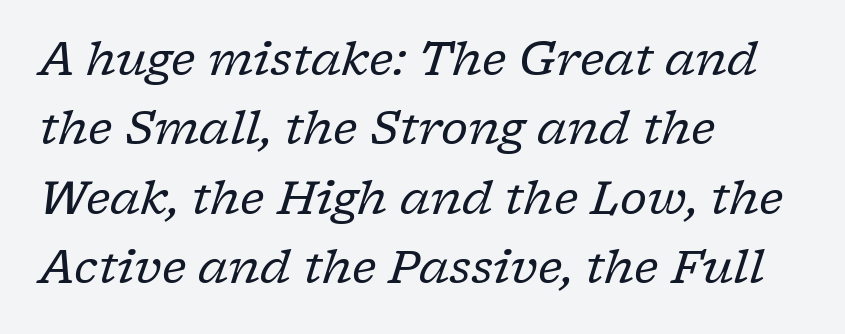
The image shows 46 px regular-weight serif type, italic (leaning right); set left-aligned, normal line spacing (1.51x), normal letter spacing, not underlined; low stroke contrast and a medium x-height.
